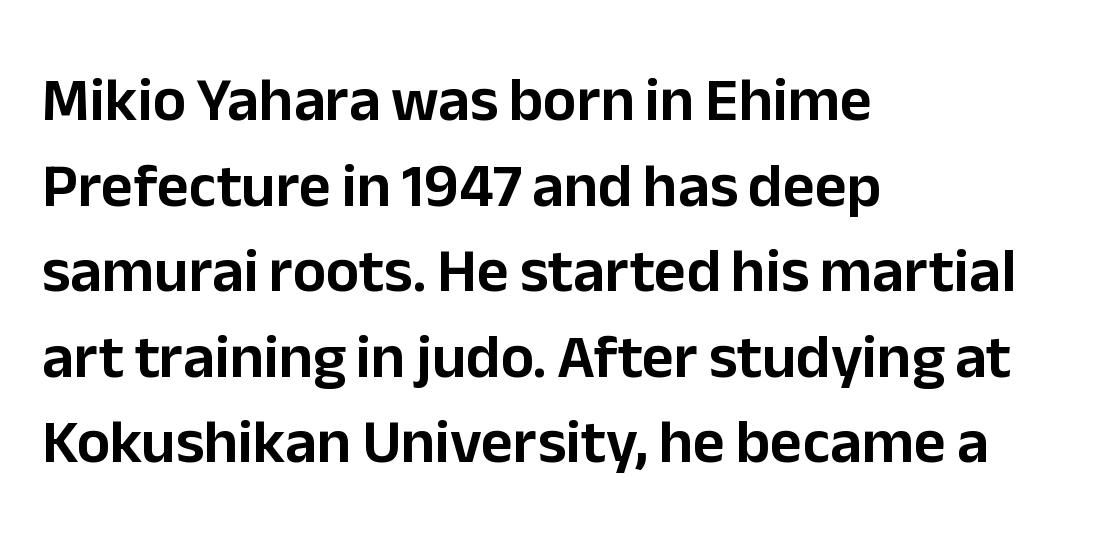
Spacing verdict: proportional, widths tailored to each character. The rendering anchors every line to the left-hand side. Stroke terminals: plain, sans-serif. Regular leading. The passage shown is not underscored anywhere.
